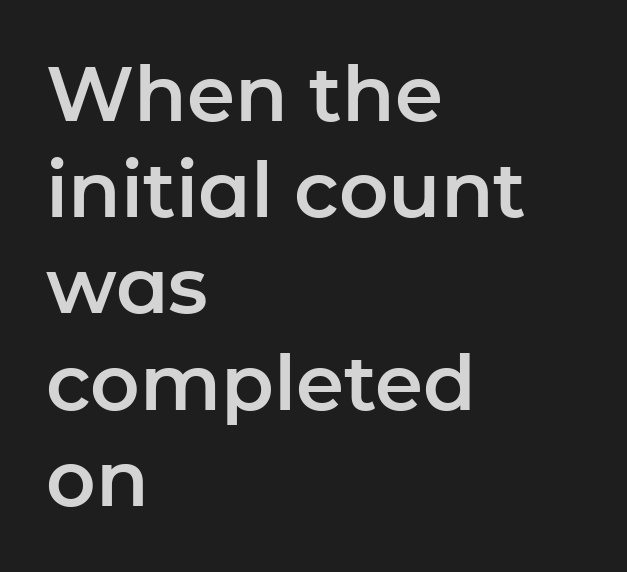
Q: Is the text italic (slanted)? A: No, it is upright.
Q: Is the typeface a serif or a sans-serif typeface? A: Sans-serif.
Q: Is the text underlined? A: No.
Q: How is the paragraph aligned? A: Left-aligned.
Q: Is the spacing between letters normal or unusually wide? A: Normal.
Q: Is the spacing between lines tight, normal or loose? A: Normal.
Q: Width (condensed, normal, or wide)? A: Normal.
Q: Stroke contrast? A: Low.
Q: x-height? A: Medium.
Q: Monospaced? A: No.
